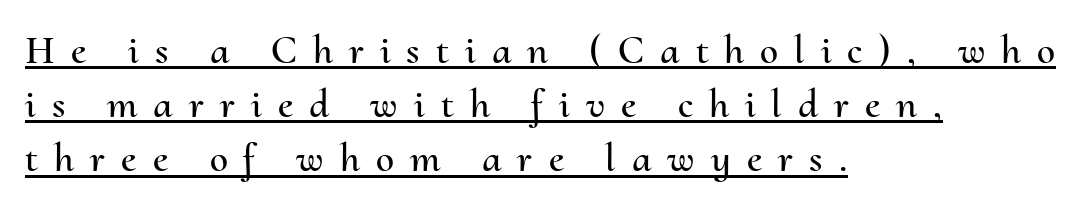
Q: Is the text italic (slanted)? A: No, it is upright.
Q: Is the text underlined? A: Yes.
Q: How is the paragraph aligned? A: Left-aligned.
Q: Is the spacing between letters normal or unusually wide? A: Unusually wide.
Q: Is the spacing between lines tight, normal or loose? A: Normal.
Q: Width (condensed, normal, or wide)? A: Normal.
Q: Stroke contrast? A: Medium.
Q: x-height? A: Small.
Q: Monospaced? A: No.
